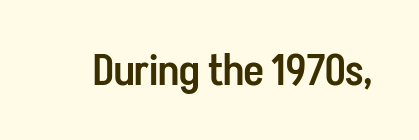
The image shows 43 px semibold, condensed sans-serif type, upright; set normal letter spacing, not underlined; low stroke contrast and a medium x-height.
